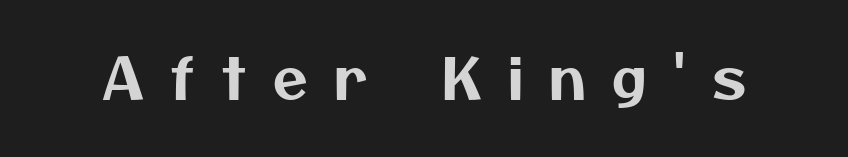
The image shows 56 px sans-serif type; set unusually wide letter spacing (+0.47 em), not underlined; medium stroke contrast and a medium x-height.
